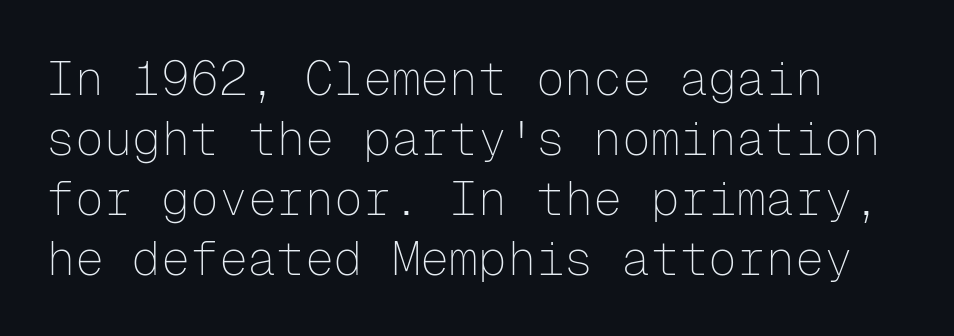
The image shows 48 px thin sans-serif type, upright, monospaced; set normal line spacing (1.25x), normal letter spacing, not underlined; low stroke contrast and a medium x-height.
